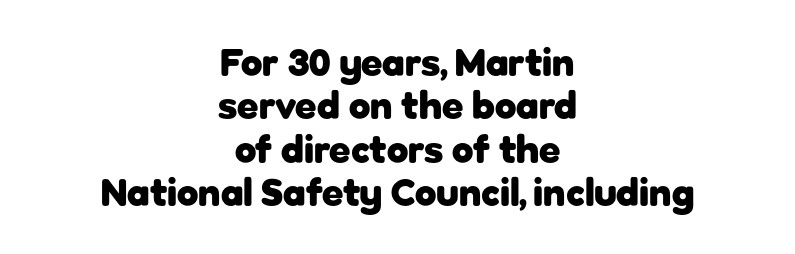
The image shows 39 px heavy sans-serif type, upright; set centered, tight line spacing (1.11x), normal letter spacing, not underlined; low stroke contrast and a medium x-height.
